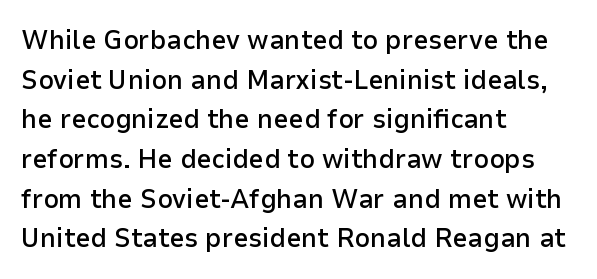
Observe the ordinary spacing: letters are neighbours, not strangers. The font's upright variant was chosen for this text. Letters rest on an invisible, unmarked baseline. The leading is moderate, giving the passage an even texture. The paragraph has a hard left edge and a soft right edge.
